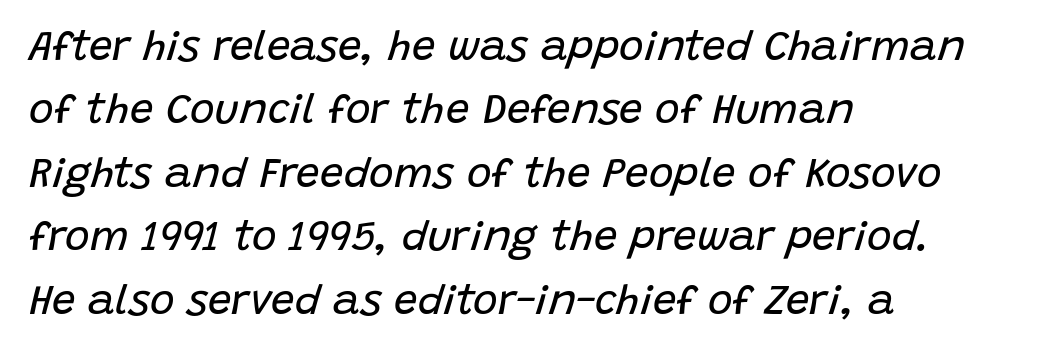
Q: Is the text bold? A: No.
Q: Is the text italic (slanted)? A: Yes, it leans right by about 15 degrees.
Q: Is the text underlined? A: No.
Q: How is the paragraph aligned? A: Left-aligned.
Q: Is the spacing between letters normal or unusually wide? A: Normal.
Q: Is the spacing between lines tight, normal or loose? A: Normal.
Q: Width (condensed, normal, or wide)? A: Normal.
Q: Stroke contrast? A: Low.
Q: x-height? A: Large.
Q: Monospaced? A: No.
